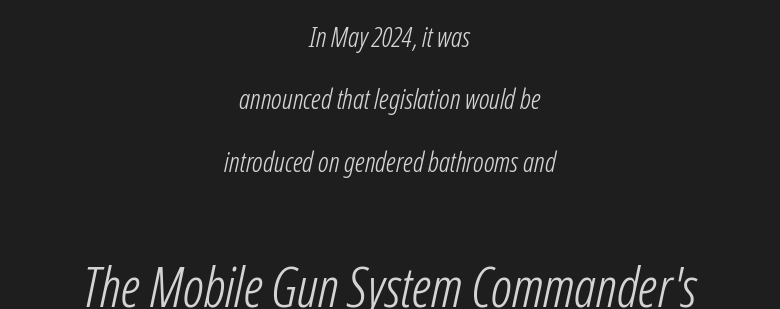
The image shows 55 px light, condensed sans-serif type; set centered, loose line spacing (2.23x), normal letter spacing, not underlined; the second (bottom) block is 1.96x larger; low stroke contrast and a medium x-height.
